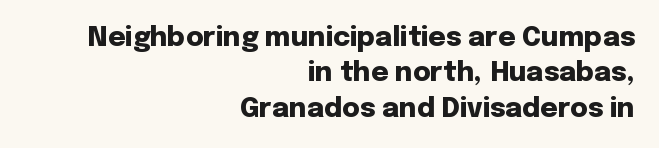
The image shows 27 px bold type, upright; set right-aligned, normal line spacing (1.31x), normal letter spacing, not underlined.
